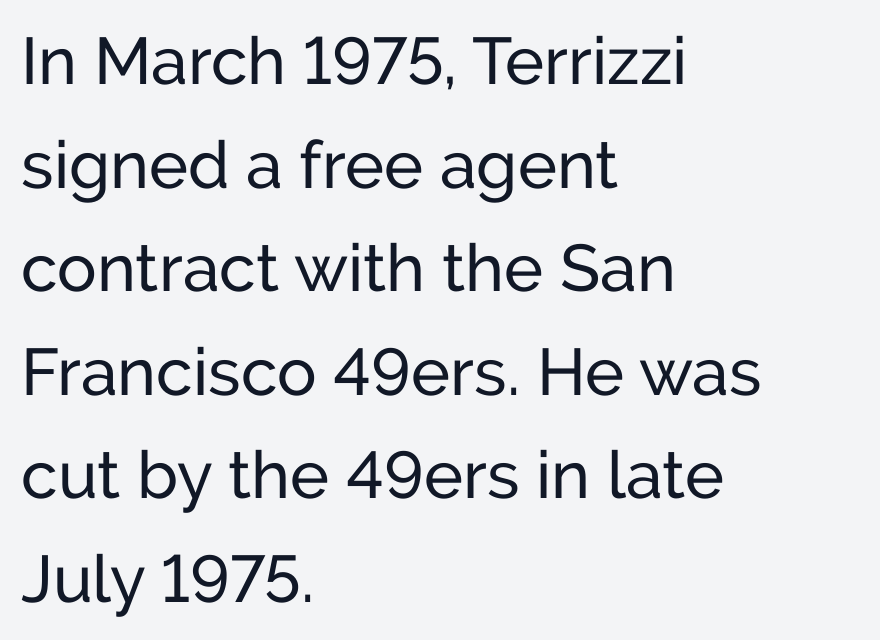
A bare baseline throughout the passage. The designer went with a sans here, leaving each stem footless. The letters advance in unequal steps, a hallmark of proportional type. A light-to-regular cut is what we see here. Italic? Not at all — the glyphs are vertical. The passage shown has conventional tracking throughout.
